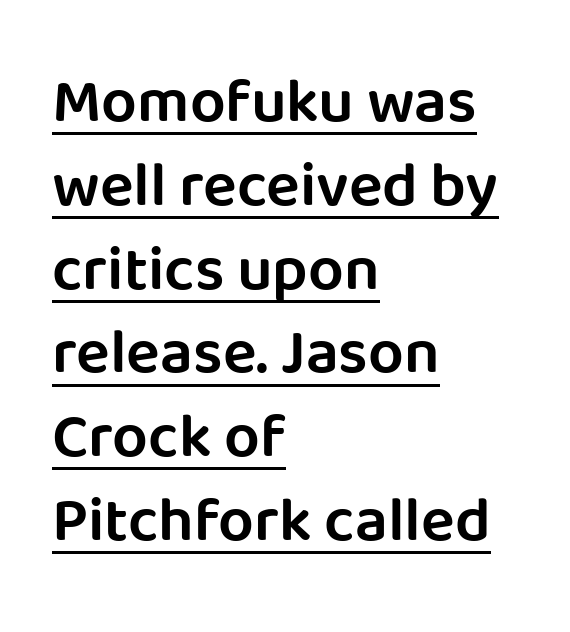
Character widths vary here, with narrow letters taking less room than wide ones. Stroke thickness is moderately raised; the sample reads as semibold. I'd call this a sans setting — the letters go barefoot. Casual observation: everything's shoved over to the left. If you measured baseline to baseline, you'd find a middling distance.
